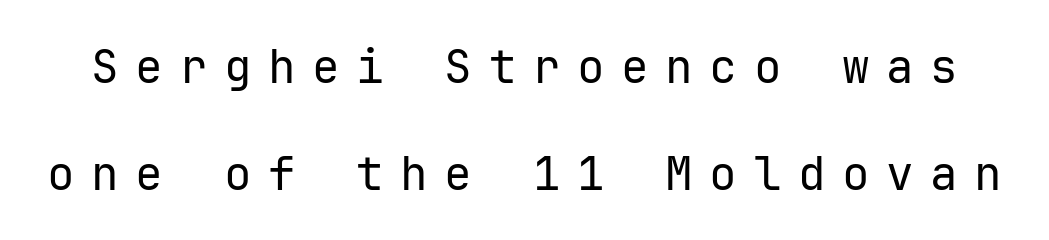
{"serif": "no", "italic": "no", "bold": "no", "weight": "regular", "width": "normal", "stroke_contrast": "low", "x_height": "medium", "underline": "no", "line_spacing": "loose", "line_spacing_ratio": 2.32, "letter_spacing": "wide", "letter_spacing_em": 0.36, "glyph_px": 46}
